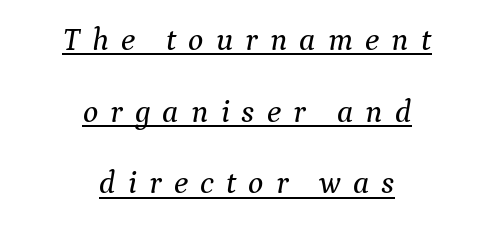
The image shows 32 px serif type, italic (leaning right); set centered, loose line spacing (2.24x), unusually wide letter spacing (+0.38 em), underlined; medium stroke contrast and a medium x-height.
